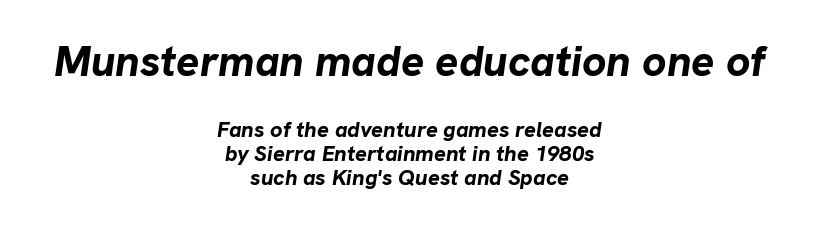
The image shows 43 px bold type, italic (leaning right); set centered, tight line spacing (1.1x), normal letter spacing, not underlined; the first (top) block is 1.95x larger; low stroke contrast and a medium x-height.
